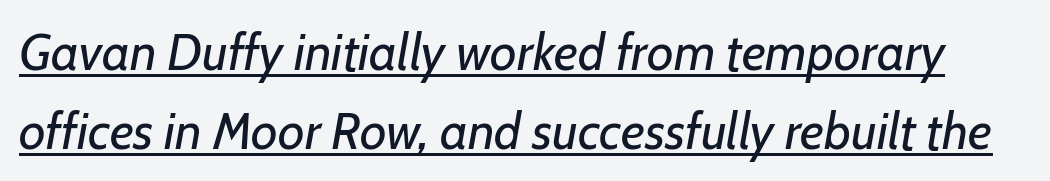
Italic: yes, the glyphs are oblique. The typesetter has applied underlining to the passage shown. The block of text has a typical density, with ordinary space between rows. The strokes are not fattened; the text isn't bold.
